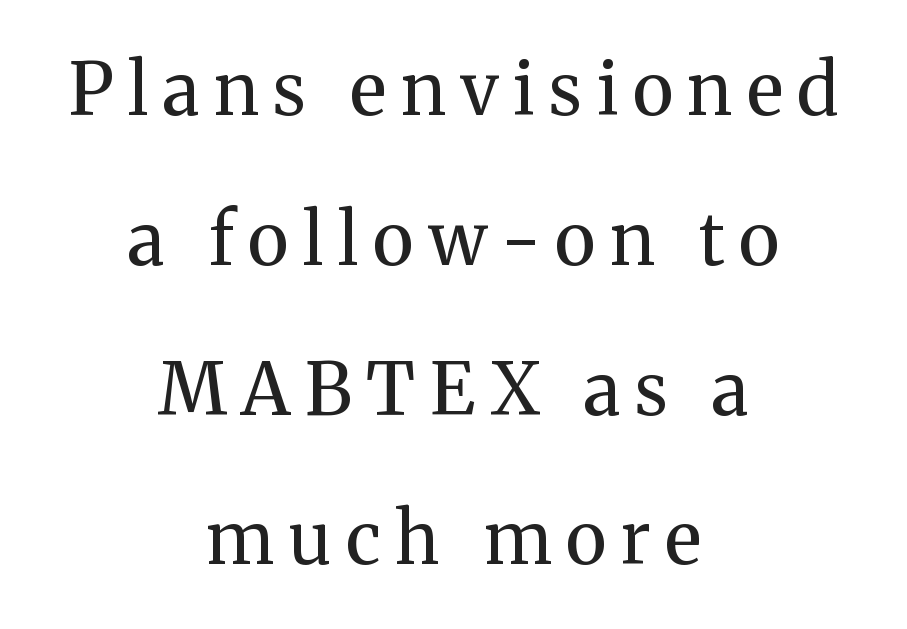
Q: Is the text bold? A: No.
Q: Is the text italic (slanted)? A: No, it is upright.
Q: Is the typeface a serif or a sans-serif typeface? A: Serif.
Q: Is the text underlined? A: No.
Q: How is the paragraph aligned? A: Centered.
Q: Is the spacing between letters normal or unusually wide? A: Unusually wide.
Q: Is the spacing between lines tight, normal or loose? A: Loose.
Q: Width (condensed, normal, or wide)? A: Normal.
Q: Stroke contrast? A: Medium.
Q: x-height? A: Medium.
Q: Monospaced? A: No.
